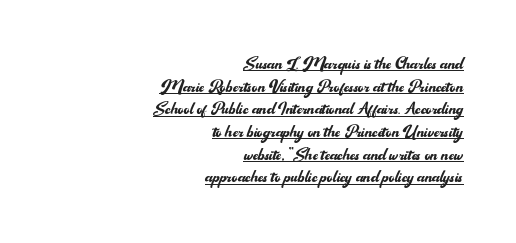
Q: Is the text bold? A: No.
Q: Is the text italic (slanted)? A: Yes.
Q: Is the text underlined? A: Yes.
Q: How is the paragraph aligned? A: Right-aligned.
Q: Is the spacing between letters normal or unusually wide? A: Normal.
Q: Is the spacing between lines tight, normal or loose? A: Tight.
